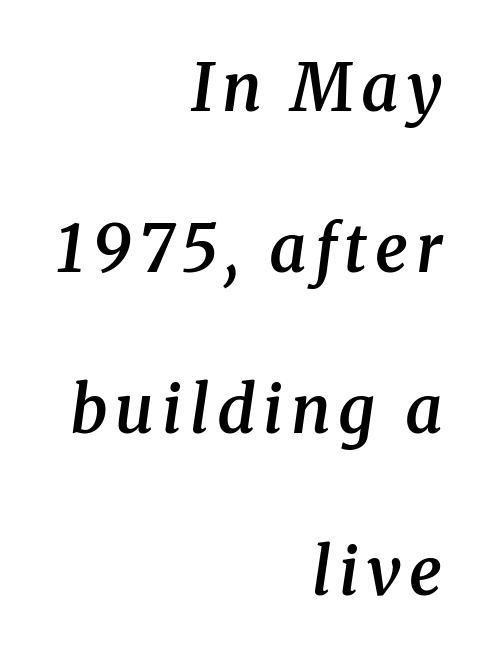
Each letter keeps its own natural width here, so spacing adapts to shape. A typesetter would call this leading open, well beyond the default. Each line ends at the same right margin while the left side varies. Underlining? Definitely not there. You can tell it's italic because the verticals aren't actually vertical.
